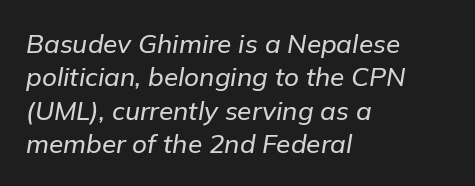
Q: Is the text italic (slanted)? A: Yes, it leans right by about 9 degrees.
Q: Is the text underlined? A: No.
Q: How is the paragraph aligned? A: Left-aligned.
Q: Is the spacing between letters normal or unusually wide? A: Normal.
Q: Is the spacing between lines tight, normal or loose? A: Normal.
